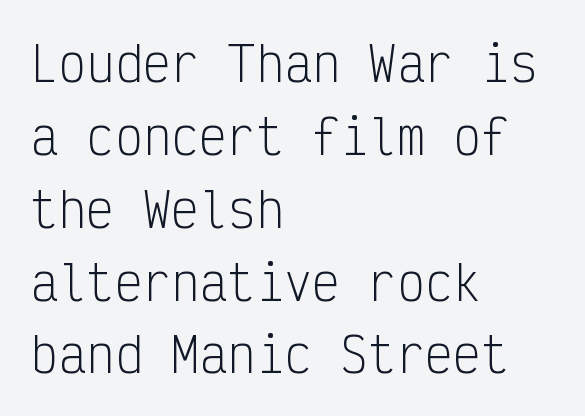
Q: Is the text bold? A: No.
Q: Is the text italic (slanted)? A: No, it is upright.
Q: Is the typeface a serif or a sans-serif typeface? A: Sans-serif.
Q: Is the text underlined? A: No.
Q: How is the paragraph aligned? A: Left-aligned.
Q: Is the spacing between letters normal or unusually wide? A: Normal.
Q: Is the spacing between lines tight, normal or loose? A: Normal.
Q: Width (condensed, normal, or wide)? A: Condensed.
Q: Stroke contrast? A: Low.
Q: x-height? A: Medium.
Q: Monospaced? A: Yes.
